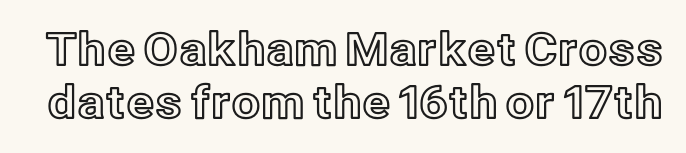
Q: Is the text italic (slanted)? A: No, it is upright.
Q: Is the text underlined? A: No.
Q: Is the spacing between letters normal or unusually wide? A: Normal.
Q: Width (condensed, normal, or wide)? A: Normal.
Q: x-height? A: Medium.
Q: Monospaced? A: No.
